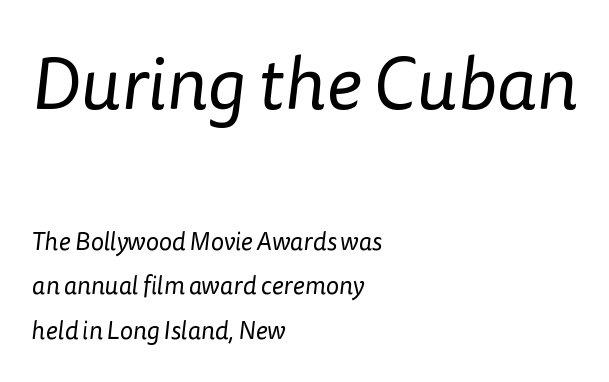
The line texture is even and compact thanks to regular tracking. Stroke mass is kept to a normal reading level or below. The ragged edge is on the right, which tells us the setting is flush left. Think of a printed novel: that variable character pitch is what you see here. Stroke terminals: plain, sans-serif.
